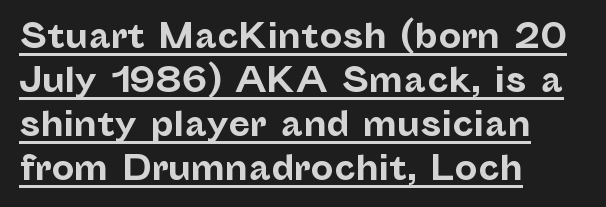
{"serif": "no", "italic": "no", "bold": "yes", "weight": "bold", "width": "normal", "stroke_contrast": "low", "x_height": "medium", "monospaced": "no", "underline": "yes", "align": "left", "line_spacing": "normal", "line_spacing_ratio": 1.38, "letter_spacing": "normal", "letter_spacing_em": 0.0, "glyph_px": 32}
